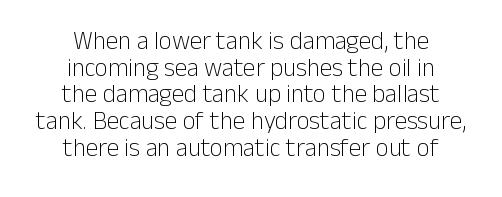
{"italic": "no", "bold": "no", "underline": "no", "align": "center", "line_spacing": "tight", "line_spacing_ratio": 1.07, "letter_spacing": "normal", "letter_spacing_em": 0.0, "glyph_px": 25}
